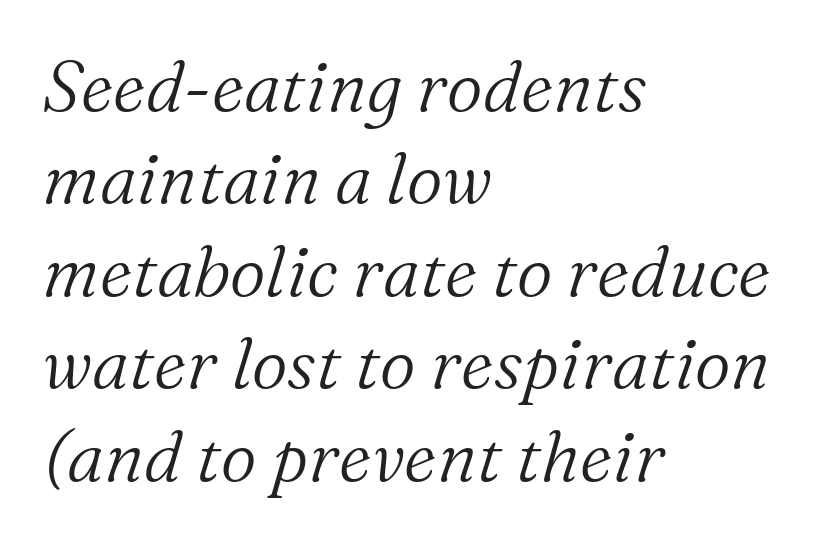
A normal amount of white space separates one row of letters from the next. There is no visible air inserted between adjacent glyphs. The letters are slanted; this is an italic face. This rendering features lettering with no underline.
